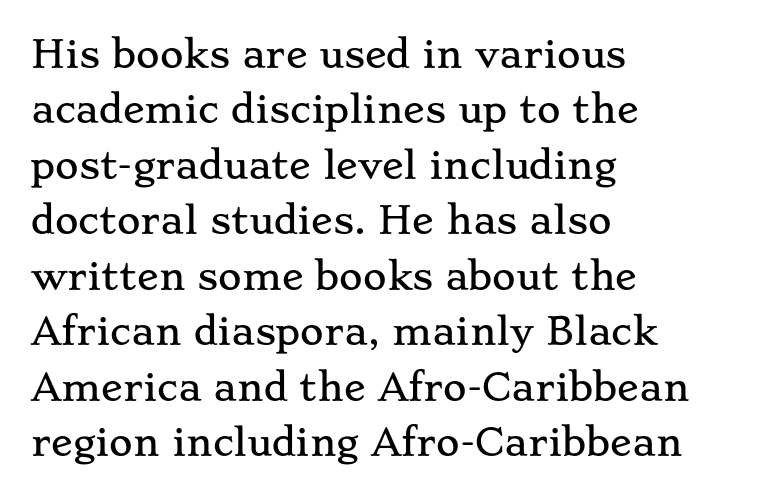
Q: Is the text italic (slanted)? A: No, it is upright.
Q: Is the typeface a serif or a sans-serif typeface? A: Serif.
Q: Is the text underlined? A: No.
Q: How is the paragraph aligned? A: Left-aligned.
Q: Is the spacing between letters normal or unusually wide? A: Normal.
Q: Is the spacing between lines tight, normal or loose? A: Normal.
Q: Width (condensed, normal, or wide)? A: Wide.
Q: Stroke contrast? A: Low.
Q: x-height? A: Small.
Q: Monospaced? A: No.
